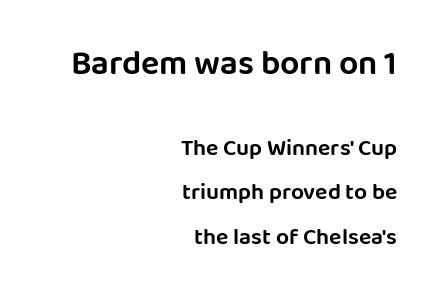
Honestly, the letter spacing is just normal — you wouldn't notice it. Visually the block forms a straight wall on the right and a jagged coastline on the left. Unlike italic type, these characters show no tilt at all. Decoration check: the copy has no underline. A typesetter would call this proportional, since set widths differ per character.
